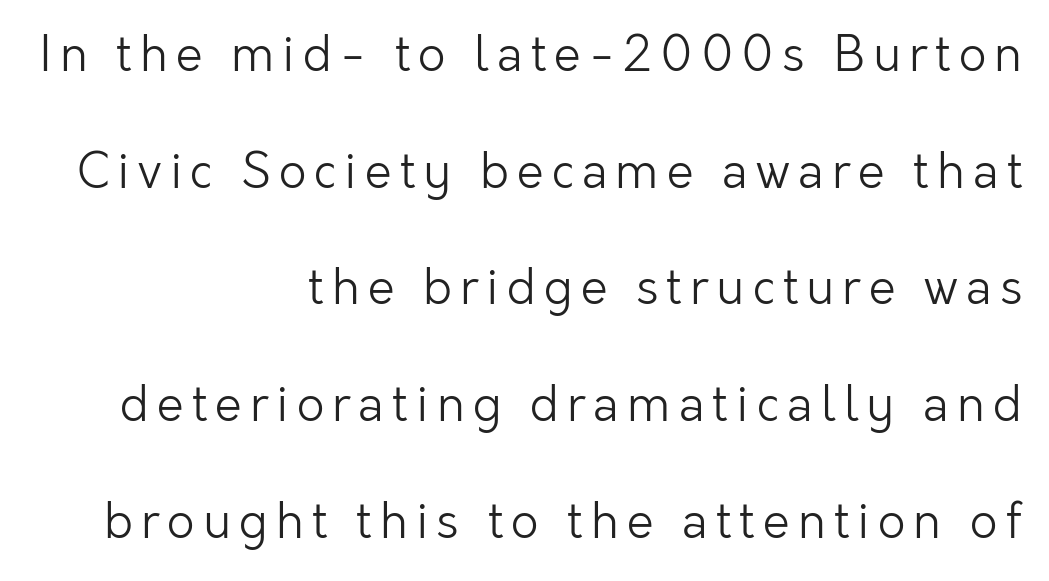
Q: Is the text bold? A: No.
Q: Is the text italic (slanted)? A: No, it is upright.
Q: Is the typeface a serif or a sans-serif typeface? A: Sans-serif.
Q: Is the text underlined? A: No.
Q: How is the paragraph aligned? A: Right-aligned.
Q: Is the spacing between lines tight, normal or loose? A: Loose.
Q: Width (condensed, normal, or wide)? A: Normal.
Q: Stroke contrast? A: Low.
Q: x-height? A: Medium.
Q: Monospaced? A: No.
